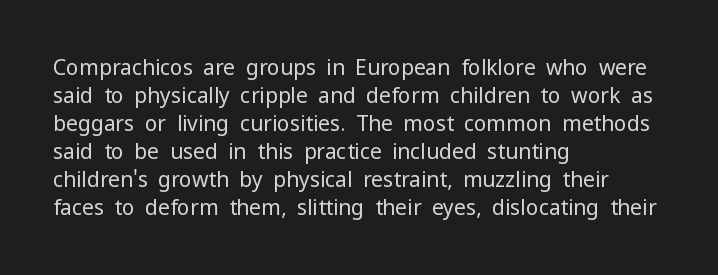
The image shows 21 px text type, upright; set left-aligned, normal line spacing (1.33x), normal letter spacing, not underlined.
